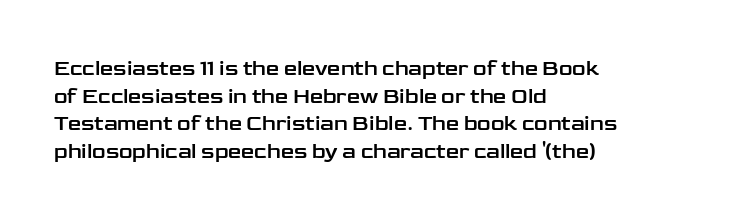
The image shows 21 px text type, upright; set left-aligned, normal line spacing (1.32x), normal letter spacing, not underlined.
